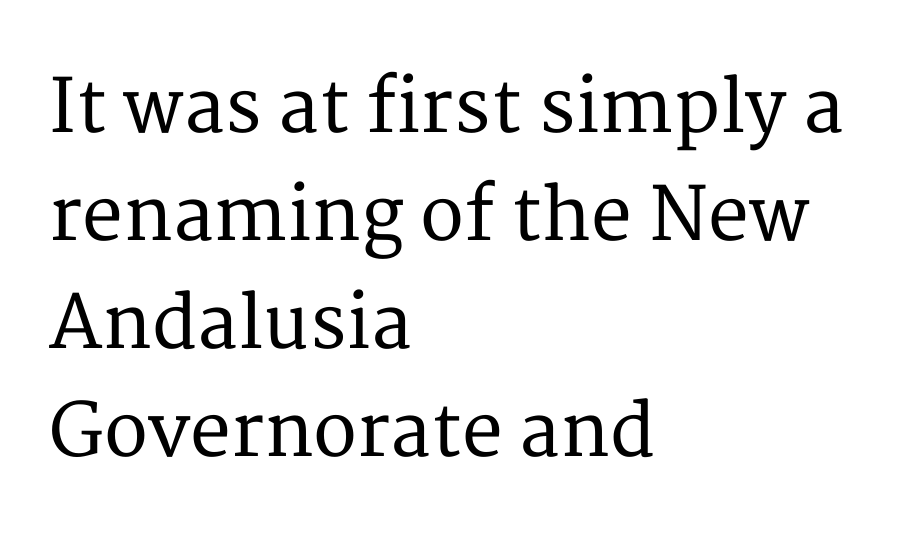
{"serif": "yes", "italic": "no", "width": "normal", "stroke_contrast": "medium", "x_height": "medium", "monospaced": "no", "underline": "no", "align": "left", "line_spacing": "normal", "line_spacing_ratio": 1.48, "letter_spacing": "normal", "letter_spacing_em": 0.0, "glyph_px": 73}
